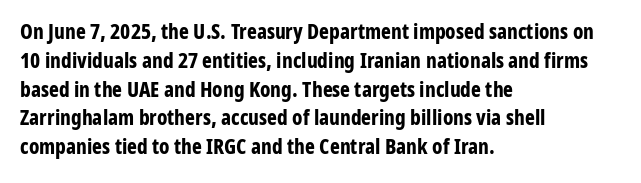
{"italic": "no", "bold": "yes", "underline": "no", "align": "left", "line_spacing": "normal", "line_spacing_ratio": 1.37, "letter_spacing": "normal", "letter_spacing_em": 0.0, "glyph_px": 21}
